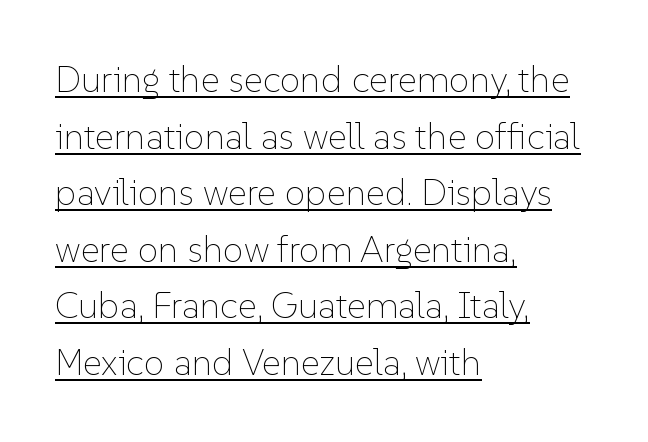
The image shows 37 px thin type, upright; set left-aligned, normal line spacing (1.53x), normal letter spacing, underlined; low stroke contrast and a medium x-height.
